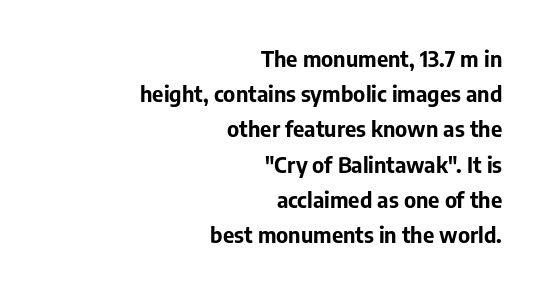
Nobody drew a line under any word here. The gaps between neighbouring characters are ordinary and unremarkable. Visually the block forms a straight wall on the right and a jagged coastline on the left. In terms of posture, this sample is upright. Leading matches the norm, producing a regular column.
